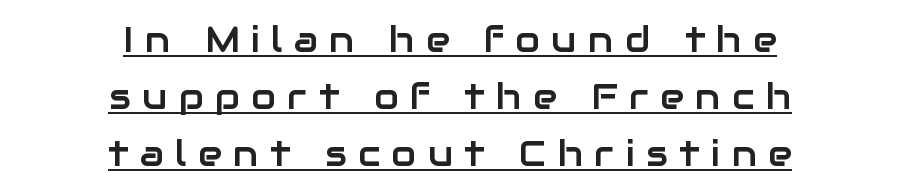
{"serif": "no", "italic": "no", "width": "normal", "stroke_contrast": "low", "x_height": "medium", "monospaced": "no", "underline": "yes", "align": "center", "line_spacing": "normal", "line_spacing_ratio": 1.58, "letter_spacing": "wide", "letter_spacing_em": 0.32, "glyph_px": 36}
